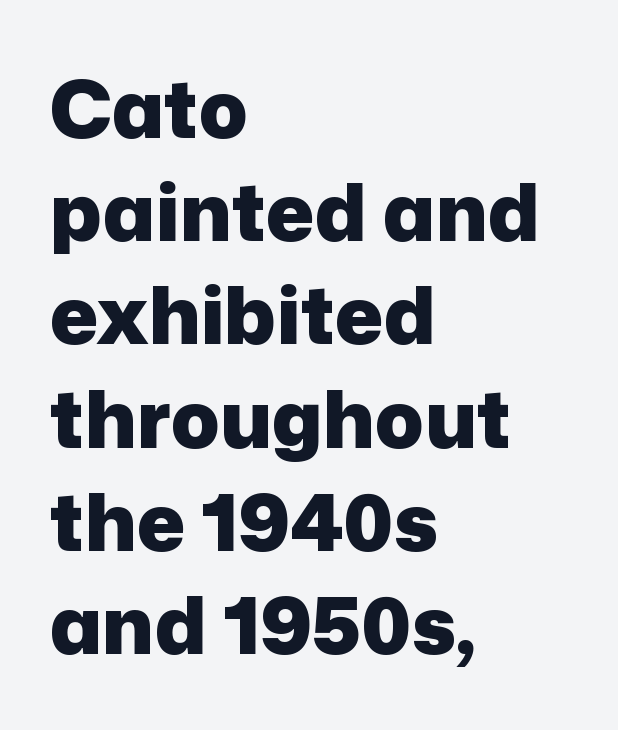
The image shows 80 px heavy sans-serif type, upright; set left-aligned, normal line spacing (1.29x), normal letter spacing, not underlined; low stroke contrast and a medium x-height.
